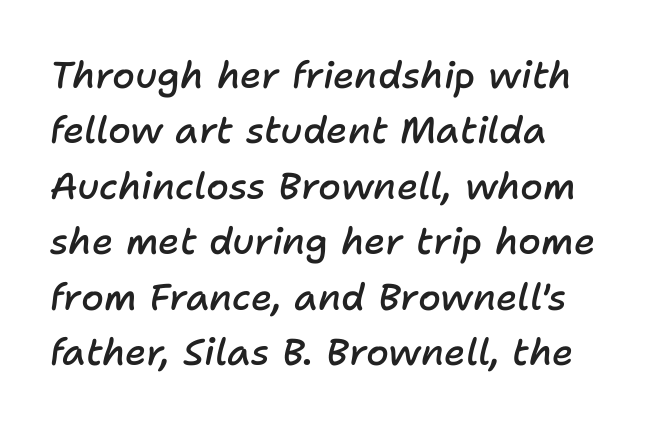
Q: Is the text bold? A: Semi-bold.
Q: Is the text italic (slanted)? A: Yes, it leans right by about 11 degrees.
Q: Is the text underlined? A: No.
Q: How is the paragraph aligned? A: Left-aligned.
Q: Is the spacing between letters normal or unusually wide? A: Normal.
Q: Is the spacing between lines tight, normal or loose? A: Normal.
Q: Width (condensed, normal, or wide)? A: Normal.
Q: Stroke contrast? A: Low.
Q: x-height? A: Medium.
Q: Monospaced? A: No.
